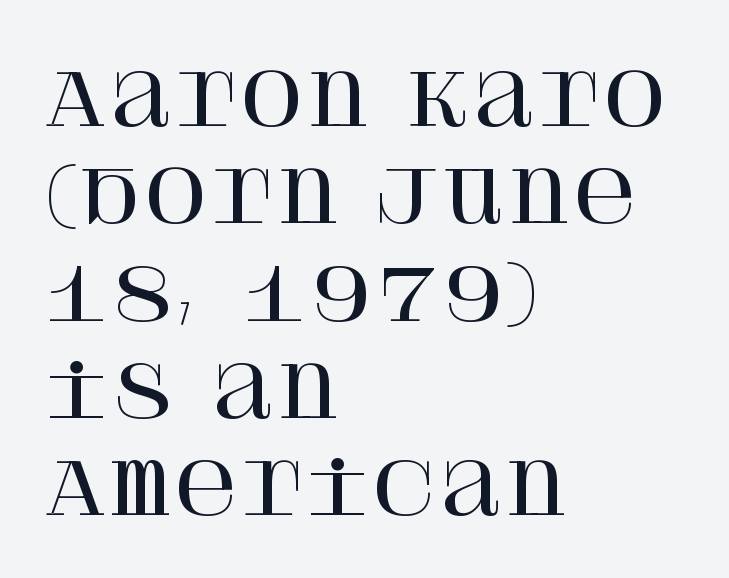
Q: Is the text italic (slanted)? A: No, it is upright.
Q: Is the typeface a serif or a sans-serif typeface? A: Serif.
Q: Is the text underlined? A: No.
Q: How is the paragraph aligned? A: Left-aligned.
Q: Is the spacing between letters normal or unusually wide? A: Normal.
Q: Is the spacing between lines tight, normal or loose? A: Normal.
Q: Width (condensed, normal, or wide)? A: Normal.
Q: Stroke contrast? A: High.
Q: x-height? A: Large.
